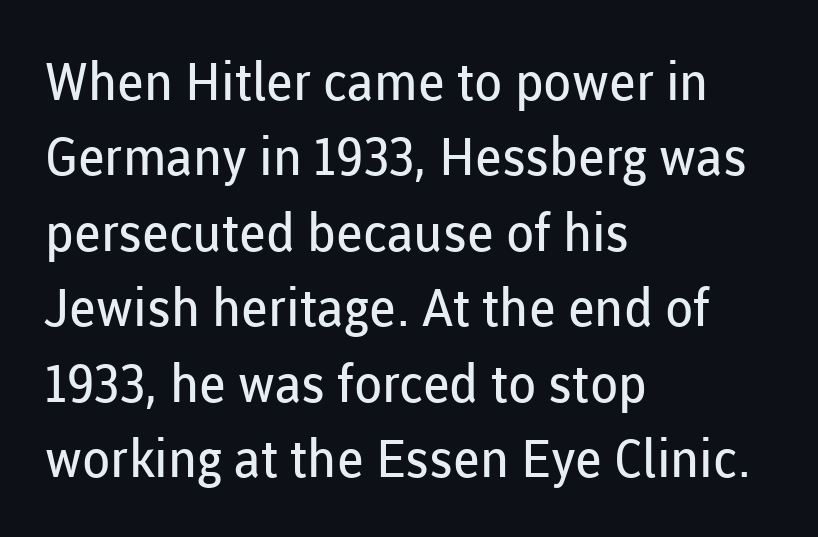
Bare-footed words on every line. The face used here is a sans, in the tradition of grotesques and geometrics. Casual observation: everything's shoved over to the left. Nope, not italic — everything's standing straight. Letter spacing: default.
